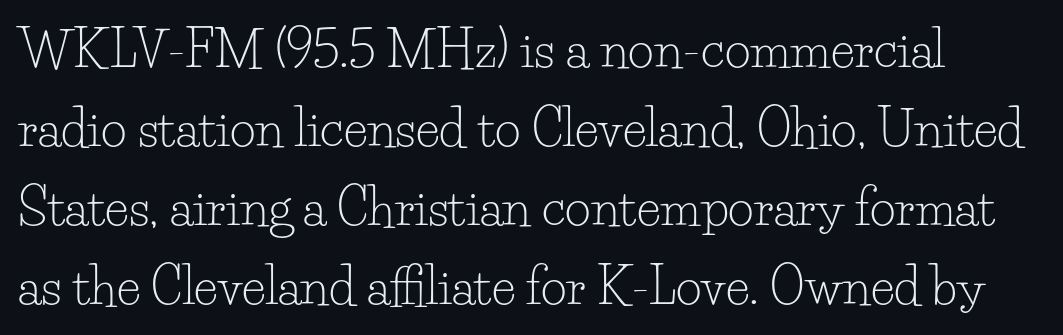
Q: Is the text bold? A: No.
Q: Is the text italic (slanted)? A: No, it is upright.
Q: Is the typeface a serif or a sans-serif typeface? A: Serif.
Q: Is the text underlined? A: No.
Q: Is the spacing between letters normal or unusually wide? A: Normal.
Q: Is the spacing between lines tight, normal or loose? A: Normal.
Q: Width (condensed, normal, or wide)? A: Normal.
Q: Stroke contrast? A: Low.
Q: x-height? A: Small.
Q: Monospaced? A: No.
